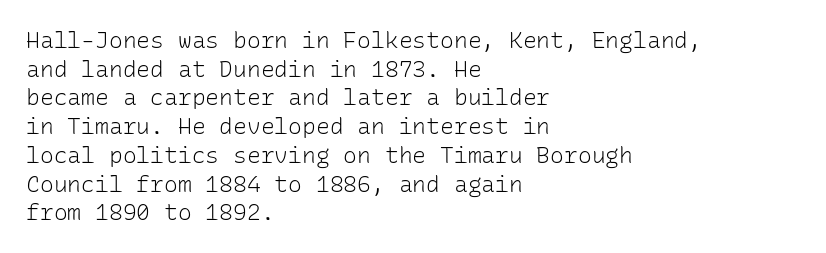
The lines sit at an ordinary, default distance from one another. The text block is weighted toward the left margin, trailing off unevenly rightward. Tracking value appears to be zero — textbook default spacing. Has an underline been added? It has not. Stroke mass is kept to a normal reading level or below.
